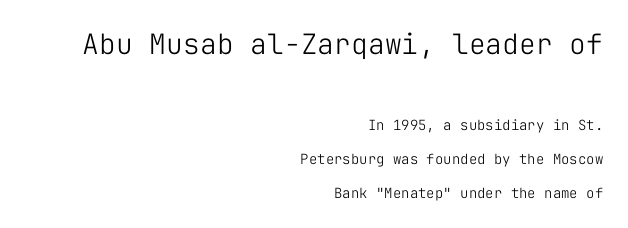
Size contrast runs from large at the top to small at the bottom. Do the letters lean? They stand straight. Each word holds together tightly as a unit, with standard inter-letter gaps. These lines stack with their right ends in a neat column.
